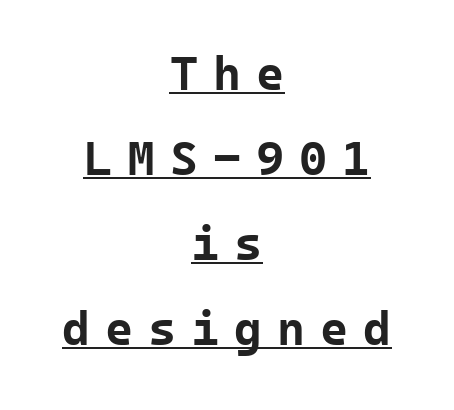
Q: Is the text bold? A: Yes.
Q: Is the text italic (slanted)? A: No, it is upright.
Q: Is the typeface a serif or a sans-serif typeface? A: Sans-serif.
Q: Is the text underlined? A: Yes.
Q: How is the paragraph aligned? A: Centered.
Q: Is the spacing between letters normal or unusually wide? A: Unusually wide.
Q: Width (condensed, normal, or wide)? A: Normal.
Q: Stroke contrast? A: Low.
Q: x-height? A: Medium.
Q: Monospaced? A: Yes.
